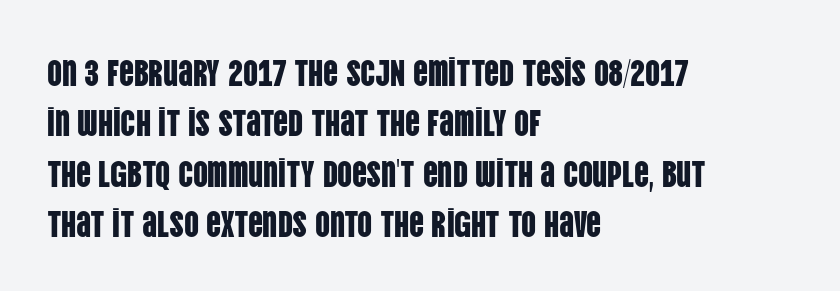
Q: Is the text italic (slanted)? A: No, it is upright.
Q: Is the typeface a serif or a sans-serif typeface? A: Sans-serif.
Q: Is the text underlined? A: No.
Q: How is the paragraph aligned? A: Left-aligned.
Q: Is the spacing between letters normal or unusually wide? A: Normal.
Q: Is the spacing between lines tight, normal or loose? A: Normal.
Q: Width (condensed, normal, or wide)? A: Condensed.
Q: Stroke contrast? A: Low.
Q: x-height? A: Large.
Q: Monospaced? A: No.
